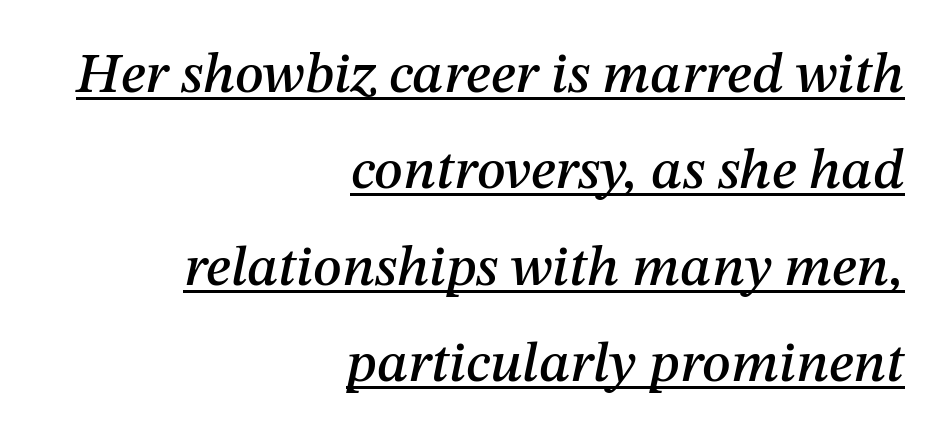
{"italic": "yes", "lean": "right", "slant_degrees": 12, "width": "normal", "stroke_contrast": "medium", "x_height": "medium", "monospaced": "no", "underline": "yes", "align": "right", "line_spacing": "normal", "line_spacing_ratio": 1.69, "letter_spacing": "normal", "letter_spacing_em": 0.0, "glyph_px": 57}
